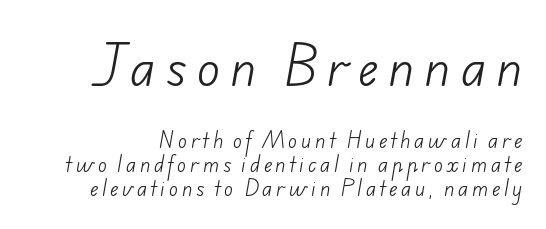
The image shows 48 px light sans-serif type; set normal line spacing (1.26x), unusually wide letter spacing (+0.21 em), not underlined; the first (top) block is 2.53x larger; low stroke contrast and a small x-height.
